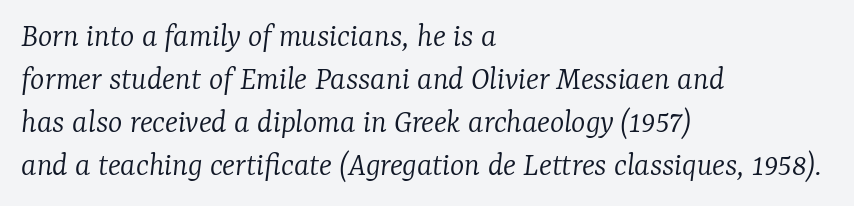
{"serif": "yes", "italic": "yes", "lean": "right", "slant_degrees": 7, "bold": "no", "weight": "light", "width": "normal", "stroke_contrast": "low", "x_height": "medium", "monospaced": "no", "underline": "no", "align": "left", "line_spacing": "normal", "line_spacing_ratio": 1.26, "letter_spacing": "normal", "letter_spacing_em": 0.0, "glyph_px": 34}
